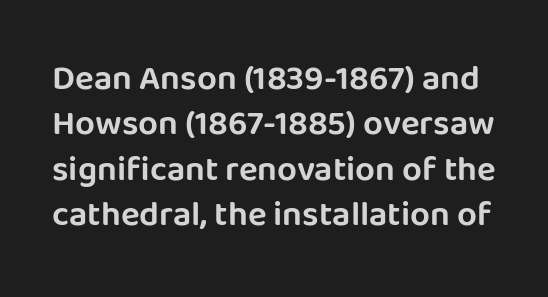
{"serif": "no", "italic": "no", "width": "normal", "stroke_contrast": "low", "x_height": "large", "monospaced": "no", "underline": "no", "line_spacing": "normal", "line_spacing_ratio": 1.3, "letter_spacing": "normal", "letter_spacing_em": 0.0, "glyph_px": 35}
